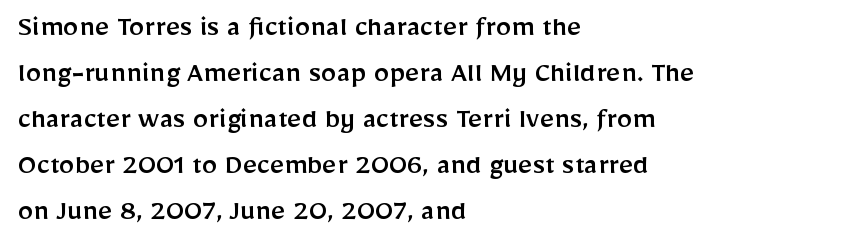
The image shows 31 px sans-serif type, upright; set left-aligned, normal line spacing (1.48x), normal letter spacing, not underlined; low stroke contrast and a medium x-height.
